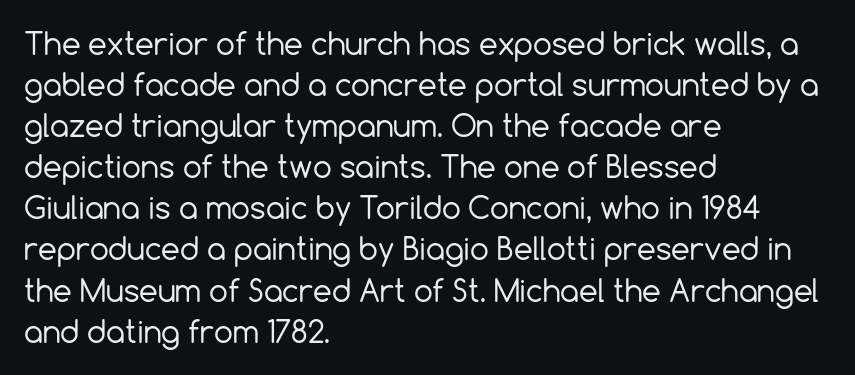
The image shows 30 px regular-weight sans-serif type, upright; set left-aligned, normal line spacing (1.37x), normal letter spacing, not underlined; a medium x-height.
